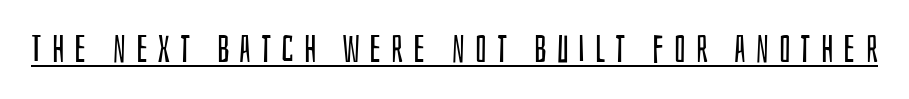
{"serif": "no", "italic": "no", "bold": "no", "weight": "regular", "width": "condensed", "stroke_contrast": "low", "x_height": "large", "monospaced": "no", "underline": "yes", "letter_spacing": "wide", "letter_spacing_em": 0.26, "glyph_px": 38}
